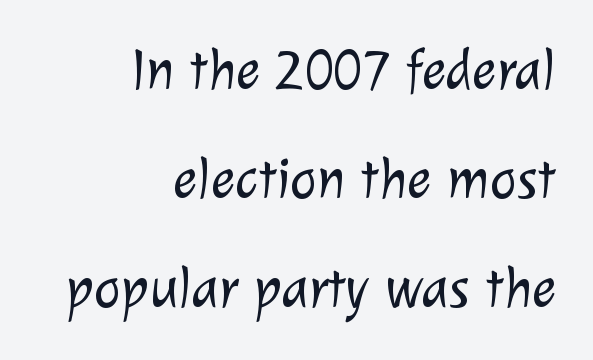
The image shows 57 px light sans-serif type; set right-aligned, loose line spacing (1.91x), normal letter spacing, not underlined; low stroke contrast and a medium x-height.
